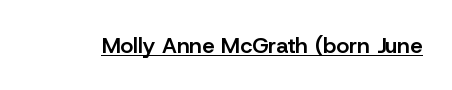
The image shows 22 px text type, upright; set normal letter spacing, underlined.
